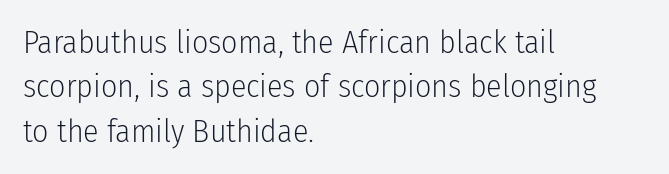
Q: Is the text bold? A: No.
Q: Is the text italic (slanted)? A: No, it is upright.
Q: Is the typeface a serif or a sans-serif typeface? A: Sans-serif.
Q: Is the text underlined? A: No.
Q: How is the paragraph aligned? A: Left-aligned.
Q: Is the spacing between letters normal or unusually wide? A: Normal.
Q: Is the spacing between lines tight, normal or loose? A: Normal.
Q: Width (condensed, normal, or wide)? A: Condensed.
Q: Stroke contrast? A: Low.
Q: x-height? A: Medium.
Q: Monospaced? A: No.
